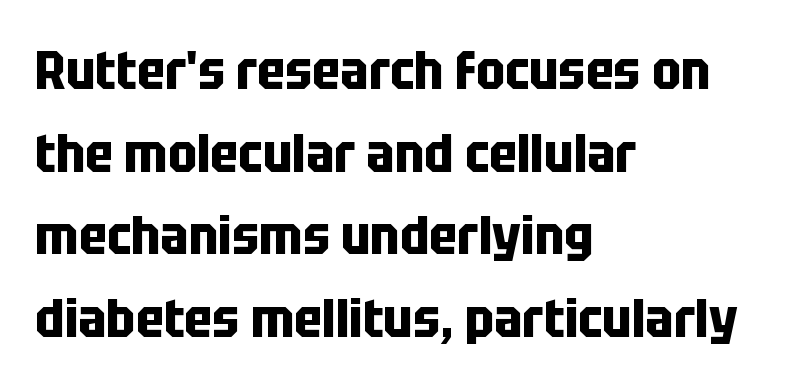
This sample is left-justified, so line endings fall wherever the words run out. Type without underlining. Strokes here are thick enough to call this a true bold. Varying glyph widths throughout — classic text-font behaviour. You can tell from the bare stems that sans-serif type was used. How would I describe the line gaps? Plain and ordinary.
